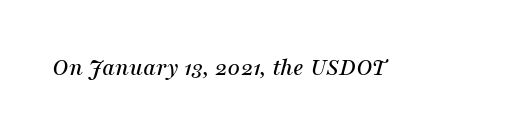
{"italic": "yes", "lean": "right", "slant_degrees": 16, "underline": "no", "letter_spacing": "normal", "letter_spacing_em": 0.0, "glyph_px": 25}
